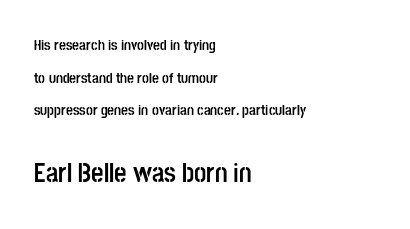
The block sitting lower on the canvas is the one with enlarged characters. The specimen reads as upright at a glance. Each new line begins a long way beneath the previous one. Quick note: underline off. What stands out about the letter spacing? Nothing — it is the standard amount.
